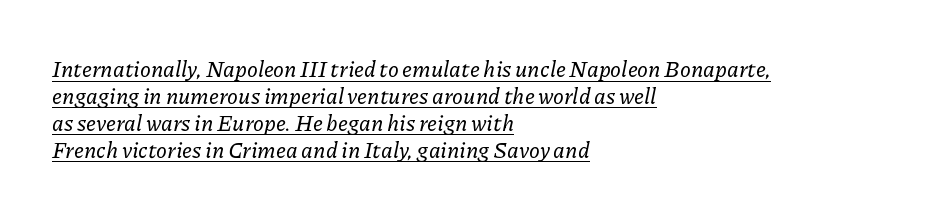
The image shows 22 px text type, italic (leaning right); set left-aligned, line spacing 1.22x, normal letter spacing, underlined.
